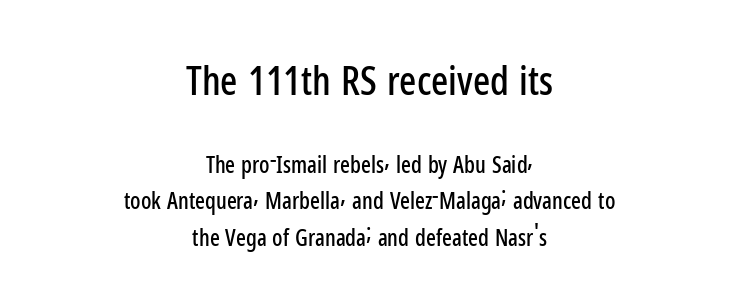
Q: Is the text italic (slanted)? A: No, it is upright.
Q: Is the typeface a serif or a sans-serif typeface? A: Sans-serif.
Q: Is the text underlined? A: No.
Q: How is the paragraph aligned? A: Centered.
Q: Is the spacing between letters normal or unusually wide? A: Normal.
Q: Is the spacing between lines tight, normal or loose? A: Normal.
Q: Which block of text is set in a larger size, the first (top) or the second (bottom)? A: The first (top) one.
Q: Width (condensed, normal, or wide)? A: Condensed.
Q: Stroke contrast? A: Low.
Q: x-height? A: Medium.
Q: Monospaced? A: No.
